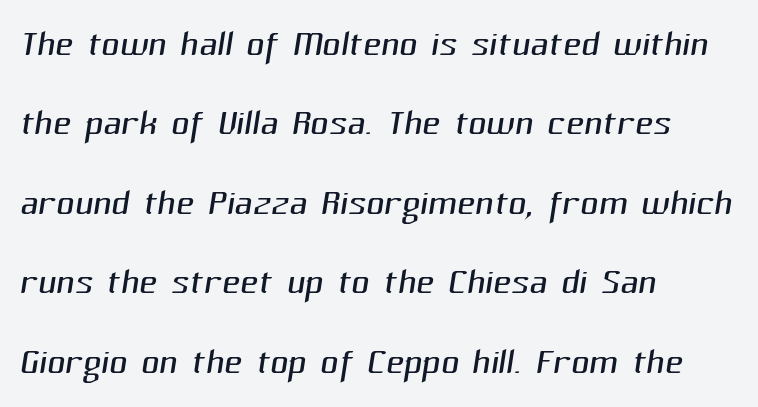
Default kerning and tracking; the words read as compact shapes. These glyphs show unthickened strokes, regular width or finer. Each new line begins a customary step beneath the previous one. The face used here is a sans, in the tradition of grotesques and geometrics. The face used here is proportionally spaced, like ordinary book or web type.
